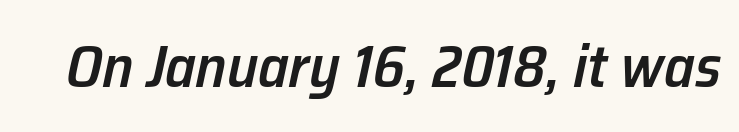
{"italic": "yes", "lean": "right", "slant_degrees": 12, "bold": "semi", "weight": "semibold", "width": "normal", "stroke_contrast": "low", "x_height": "medium", "monospaced": "no", "underline": "no", "letter_spacing": "normal", "letter_spacing_em": 0.0, "glyph_px": 60}
